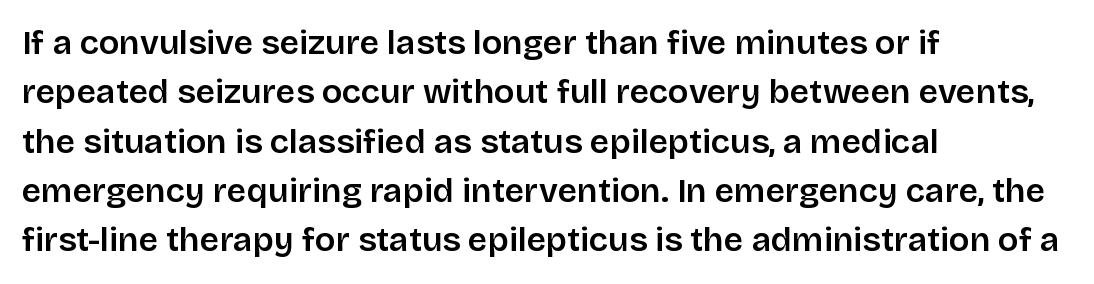
{"serif": "no", "italic": "no", "width": "normal", "stroke_contrast": "low", "x_height": "large", "monospaced": "no", "underline": "no", "align": "left", "line_spacing": "normal", "line_spacing_ratio": 1.45, "letter_spacing": "normal", "letter_spacing_em": 0.0, "glyph_px": 34}
